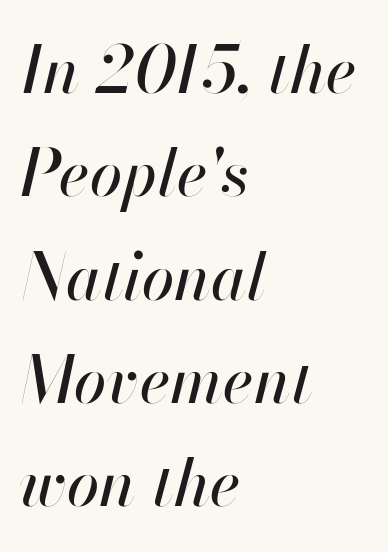
Q: Is the text italic (slanted)? A: Yes, it leans right by about 13 degrees.
Q: Is the text underlined? A: No.
Q: How is the paragraph aligned? A: Left-aligned.
Q: Is the spacing between letters normal or unusually wide? A: Normal.
Q: Is the spacing between lines tight, normal or loose? A: Normal.
Q: Width (condensed, normal, or wide)? A: Normal.
Q: Stroke contrast? A: High.
Q: x-height? A: Small.
Q: Monospaced? A: No.
